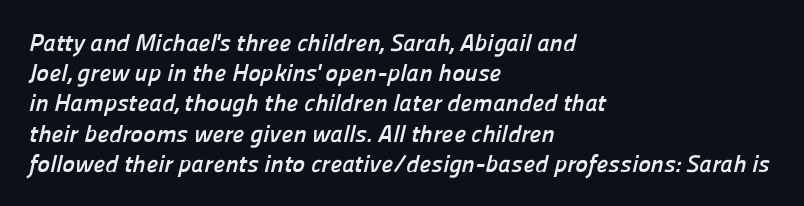
{"bold": "yes", "underline": "no", "align": "left", "line_spacing": "normal", "line_spacing_ratio": 1.26, "letter_spacing": "normal", "letter_spacing_em": 0.0, "glyph_px": 24}
